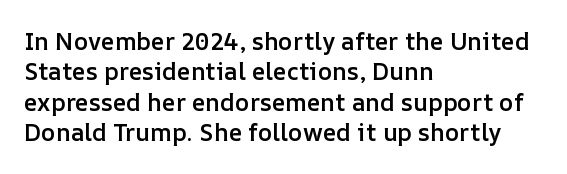
The image shows 24 px text type, upright; set left-aligned, normal line spacing (1.27x), normal letter spacing, not underlined.
